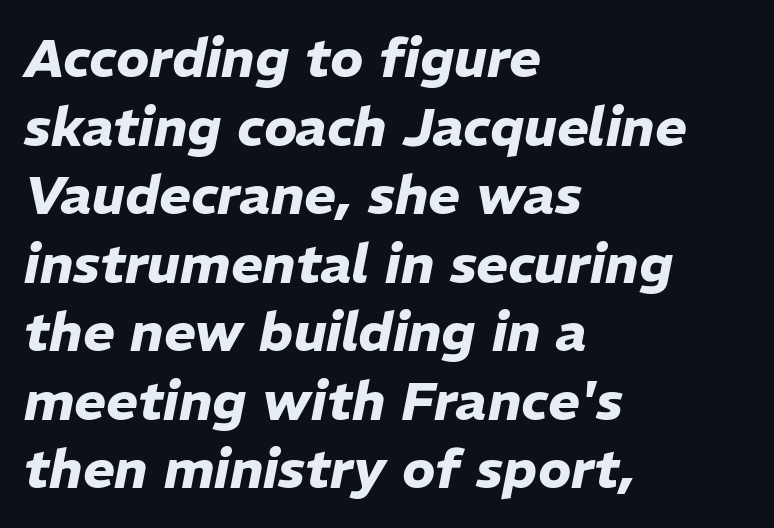
{"italic": "yes", "lean": "right", "slant_degrees": 11, "bold": "yes", "weight": "heavy", "width": "normal", "stroke_contrast": "low", "x_height": "medium", "monospaced": "no", "underline": "no", "align": "left", "line_spacing": "normal", "line_spacing_ratio": 1.27, "letter_spacing": "normal", "letter_spacing_em": 0.0, "glyph_px": 54}
